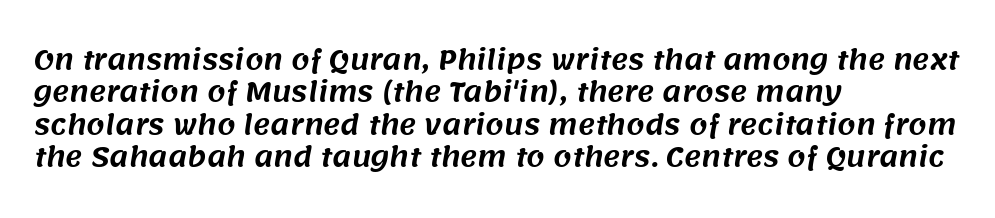
The image shows 26 px text type; set left-aligned, normal line spacing (1.25x), normal letter spacing, not underlined.
